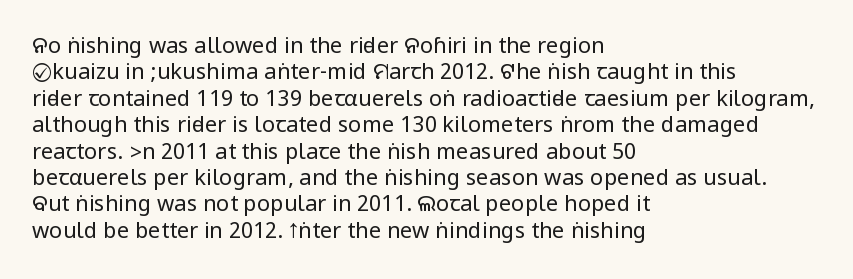
The image shows 22 px text type, upright; set left-aligned, line spacing 1.2x, normal letter spacing, not underlined.
